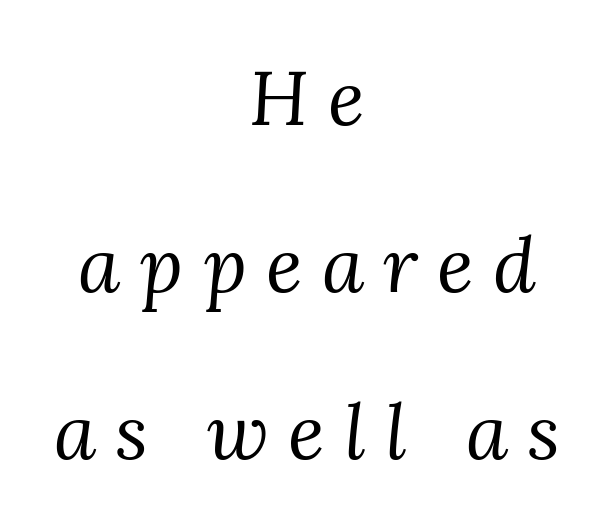
The image shows 77 px regular-weight serif type, italic (leaning right); set centered, loose line spacing (2.17x), unusually wide letter spacing (+0.25 em), not underlined; medium stroke contrast and a medium x-height.
